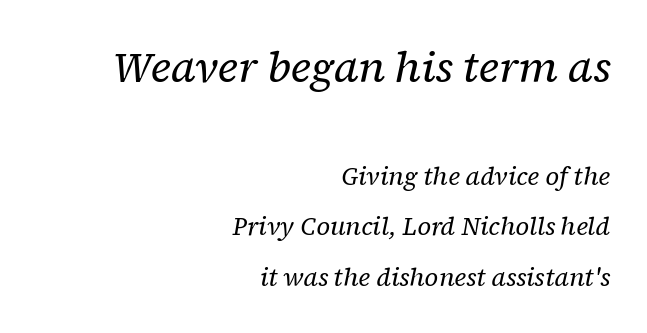
Each stroke keeps to a modest, everyday thickness or less. The rendering uses a large line-height, opening up the rows. Italic: yes, the glyphs are oblique. The paragraph shown leans on its right margin. Glyph-to-glyph distance matches everyday printed text.
